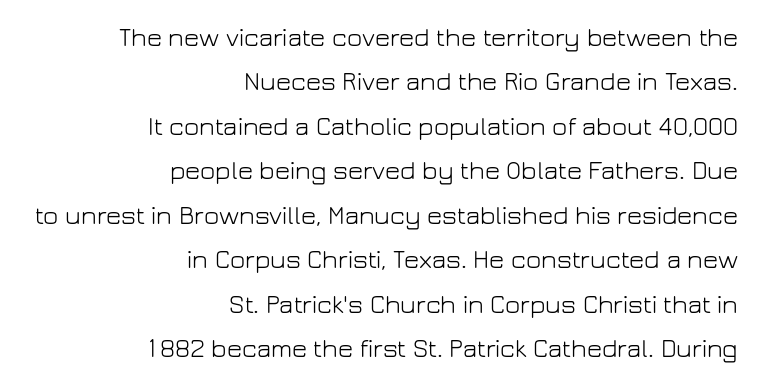
The face looks like a standard text weight, possibly lighter. Each line ends at the same right margin while the left side varies. How are the letters spaced? Ordinarily, with no added tracking. These lines were composed using upright roman letters. The passage shown is not underscored anywhere.
